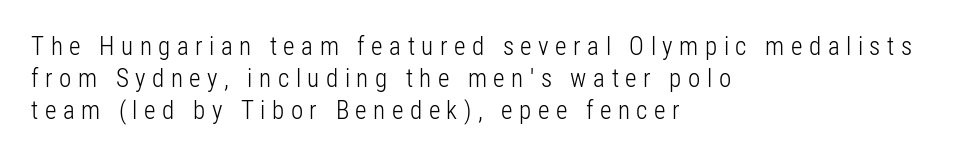
The image shows 25 px text type, upright; set left-aligned, normal line spacing (1.28x), unusually wide letter spacing (+0.26 em), not underlined.
